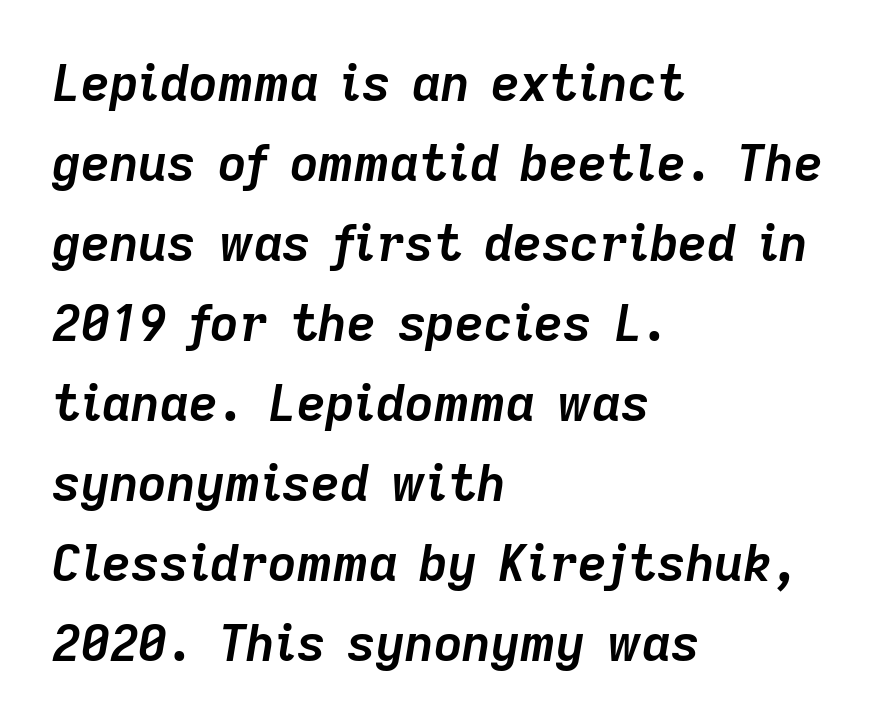
{"italic": "yes", "lean": "right", "slant_degrees": 9, "bold": "yes", "weight": "semibold", "width": "normal", "stroke_contrast": "low", "x_height": "medium", "monospaced": "no", "underline": "no", "align": "left", "line_spacing": "normal", "line_spacing_ratio": 1.6, "letter_spacing": "normal", "letter_spacing_em": 0.0, "glyph_px": 50}
